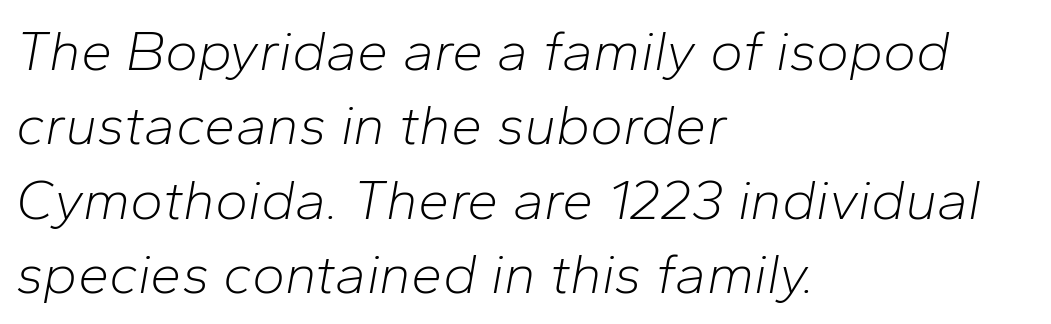
{"italic": "yes", "lean": "right", "slant_degrees": 10, "bold": "no", "weight": "light", "width": "normal", "stroke_contrast": "low", "x_height": "medium", "monospaced": "no", "underline": "no", "align": "left", "line_spacing": "normal", "line_spacing_ratio": 1.33, "letter_spacing": "normal", "letter_spacing_em": 0.0, "glyph_px": 56}
